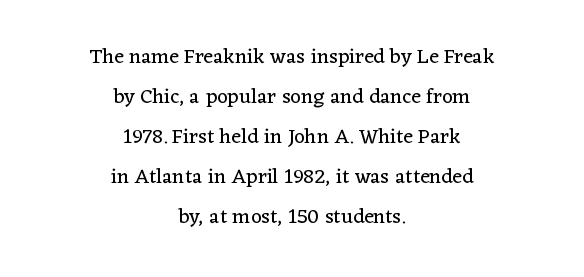
Unlike italic type, these characters show no tilt at all. Compared with a typical body face, this is equally light or lighter still. The line texture is even and compact thanks to regular tracking. Reading down the column, the eye jumps a long way to each next line. Reading down the block, each line starts at a different indent, mirrored at its end.
